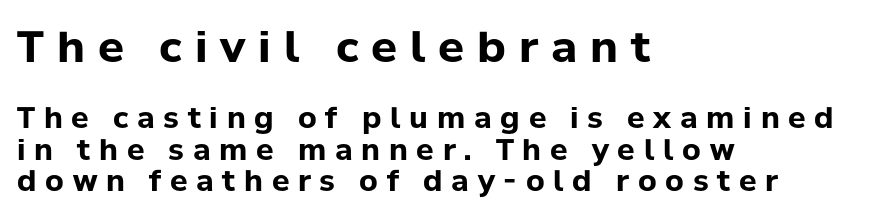
The image shows 43 px bold sans-serif type, upright; set left-aligned, tight line spacing (1.09x), unusually wide letter spacing (+0.3 em), not underlined; the first (top) block is 1.48x larger; low stroke contrast and a medium x-height.
